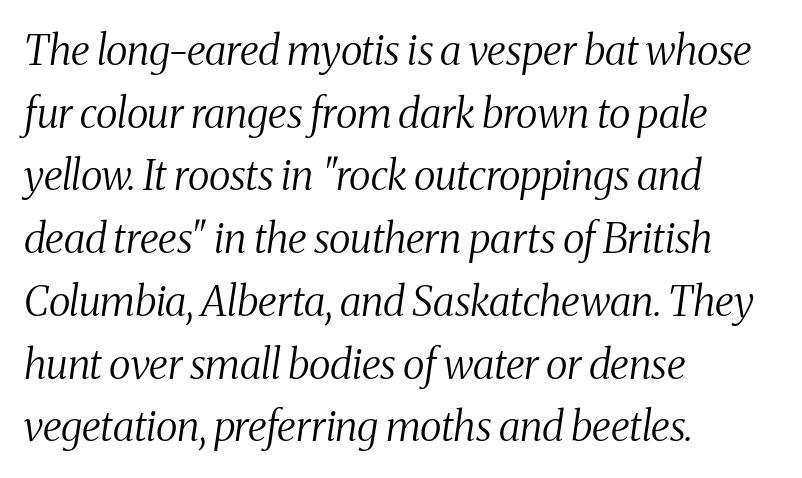
The image shows 41 px regular-weight, condensed serif type, italic (leaning right); set left-aligned, normal line spacing (1.53x), normal letter spacing, not underlined; medium stroke contrast and a medium x-height.
